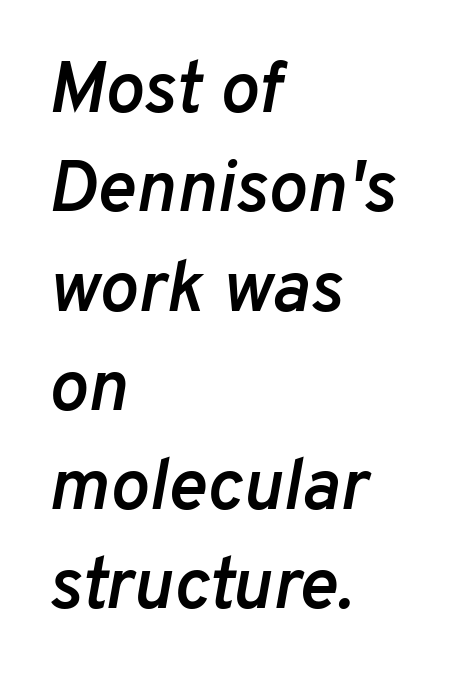
The baseline area is clear. Strokes here are thickened, but only to semibold level. Does extra space separate the letters? No, they use regular spacing. Posture: slanted. Alignment: flush left.
